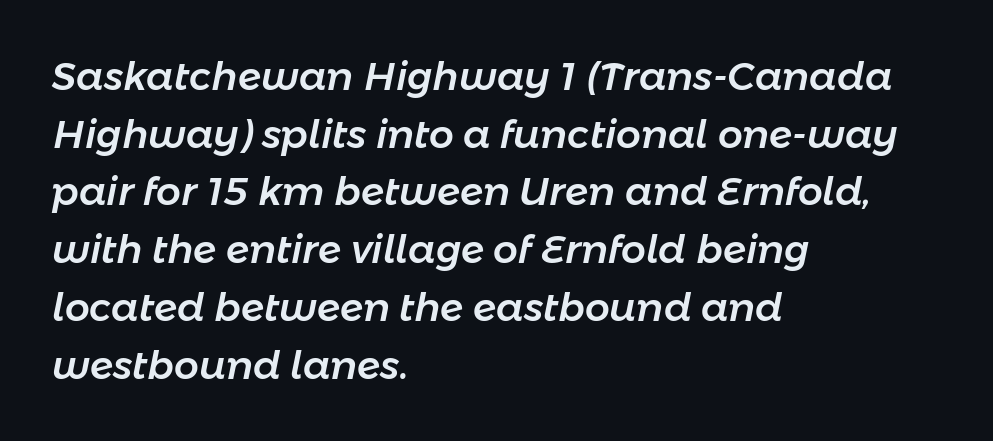
The rendering uses natural spacing where letterforms have individual widths. Every character sits at an angle, as italics do. Does extra space separate the letters? No, they use regular spacing. Letters rest on an invisible, unmarked baseline.
